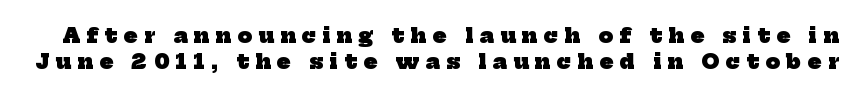
The image shows 20 px bold type; set normal line spacing (1.31x), unusually wide letter spacing (+0.33 em), not underlined.
